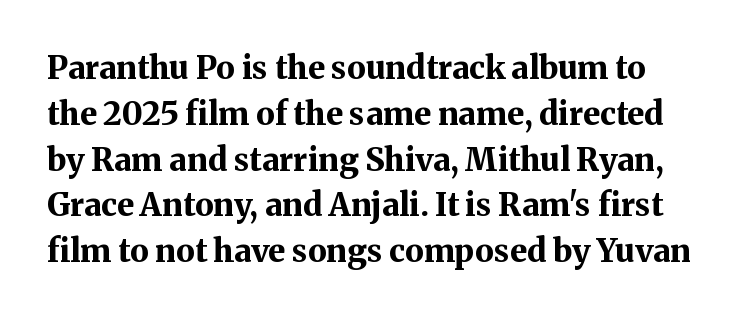
Q: Is the text bold? A: Yes.
Q: Is the text italic (slanted)? A: No, it is upright.
Q: Is the typeface a serif or a sans-serif typeface? A: Serif.
Q: Is the text underlined? A: No.
Q: Is the spacing between letters normal or unusually wide? A: Normal.
Q: Is the spacing between lines tight, normal or loose? A: Normal.
Q: Width (condensed, normal, or wide)? A: Normal.
Q: Stroke contrast? A: Medium.
Q: x-height? A: Medium.
Q: Monospaced? A: No.
